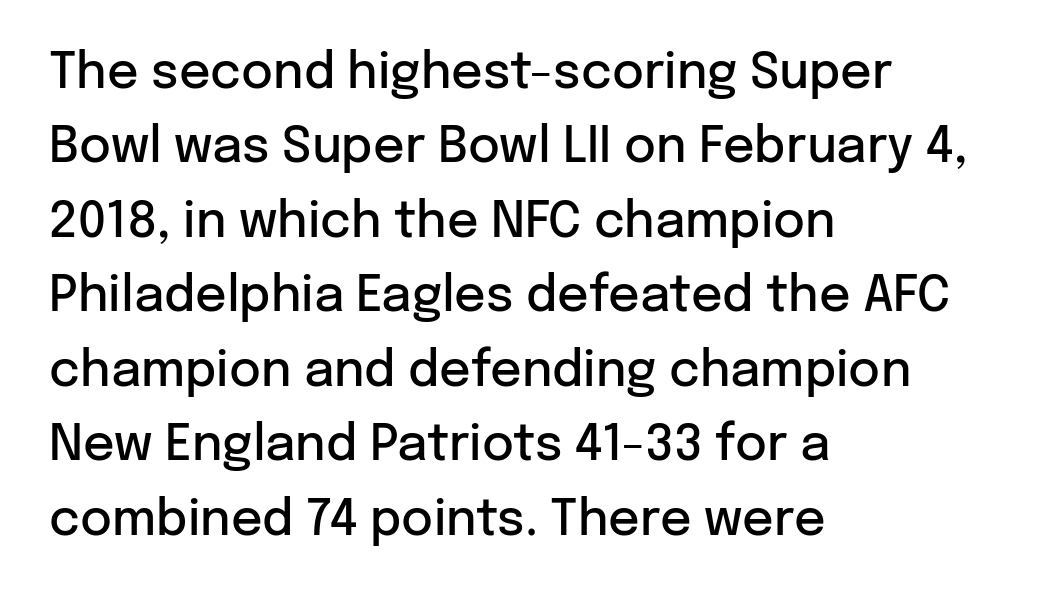
Q: Is the text bold? A: Semi-bold.
Q: Is the text italic (slanted)? A: No, it is upright.
Q: Is the typeface a serif or a sans-serif typeface? A: Sans-serif.
Q: Is the text underlined? A: No.
Q: How is the paragraph aligned? A: Left-aligned.
Q: Is the spacing between letters normal or unusually wide? A: Normal.
Q: Is the spacing between lines tight, normal or loose? A: Normal.
Q: Width (condensed, normal, or wide)? A: Normal.
Q: Stroke contrast? A: Low.
Q: x-height? A: Medium.
Q: Monospaced? A: No.
